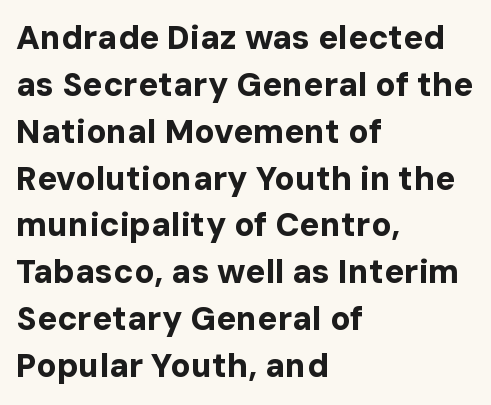
{"serif": "no", "italic": "no", "bold": "yes", "weight": "bold", "width": "normal", "stroke_contrast": "low", "x_height": "medium", "monospaced": "no", "underline": "no", "align": "left", "line_spacing": "normal", "line_spacing_ratio": 1.42, "letter_spacing": "normal", "letter_spacing_em": 0.0, "glyph_px": 33}
